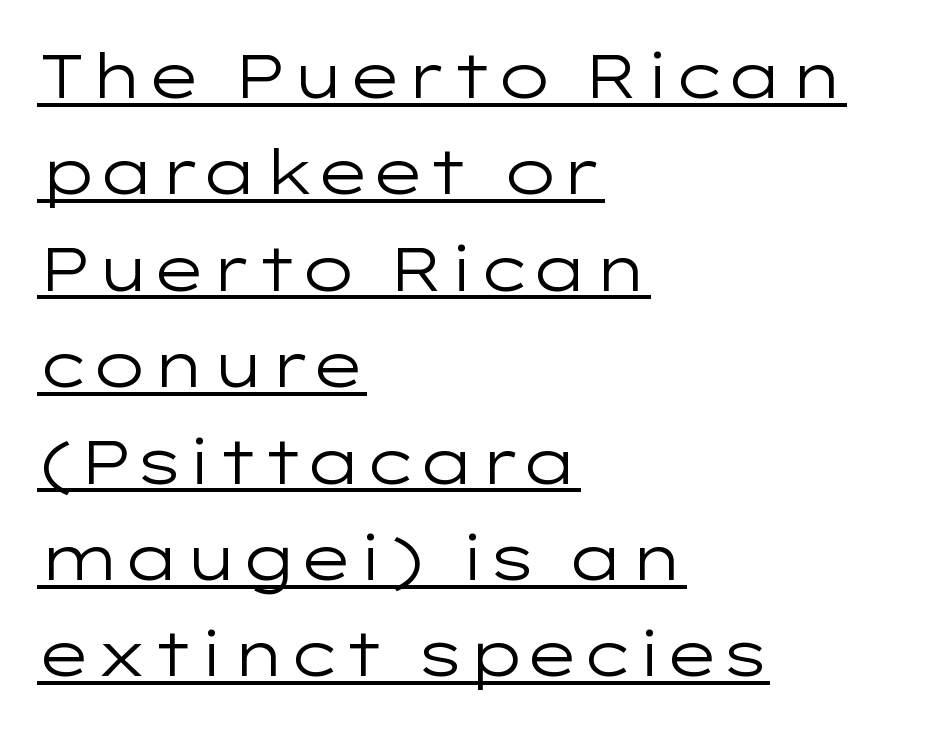
Q: Is the text bold? A: No.
Q: Is the text italic (slanted)? A: No, it is upright.
Q: Is the typeface a serif or a sans-serif typeface? A: Sans-serif.
Q: Is the text underlined? A: Yes.
Q: How is the paragraph aligned? A: Left-aligned.
Q: Is the spacing between letters normal or unusually wide? A: Normal.
Q: Is the spacing between lines tight, normal or loose? A: Normal.
Q: Width (condensed, normal, or wide)? A: Wide.
Q: Stroke contrast? A: Low.
Q: x-height? A: Medium.
Q: Monospaced? A: No.
